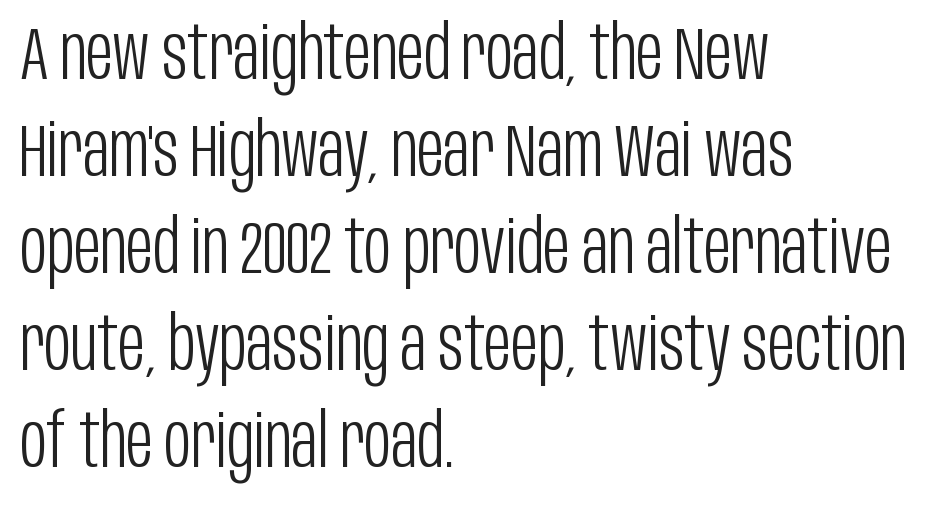
Q: Is the text bold? A: No.
Q: Is the text italic (slanted)? A: No, it is upright.
Q: Is the typeface a serif or a sans-serif typeface? A: Sans-serif.
Q: Is the text underlined? A: No.
Q: How is the paragraph aligned? A: Left-aligned.
Q: Is the spacing between letters normal or unusually wide? A: Normal.
Q: Is the spacing between lines tight, normal or loose? A: Normal.
Q: Width (condensed, normal, or wide)? A: Condensed.
Q: Stroke contrast? A: Low.
Q: x-height? A: Large.
Q: Monospaced? A: No.
